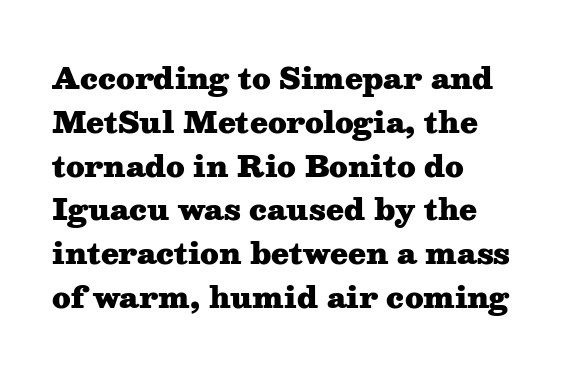
Q: Is the text bold? A: Yes.
Q: Is the text italic (slanted)? A: No, it is upright.
Q: Is the typeface a serif or a sans-serif typeface? A: Serif.
Q: Is the text underlined? A: No.
Q: How is the paragraph aligned? A: Left-aligned.
Q: Is the spacing between letters normal or unusually wide? A: Normal.
Q: Is the spacing between lines tight, normal or loose? A: Normal.
Q: Width (condensed, normal, or wide)? A: Wide.
Q: Stroke contrast? A: Medium.
Q: x-height? A: Medium.
Q: Monospaced? A: No.
